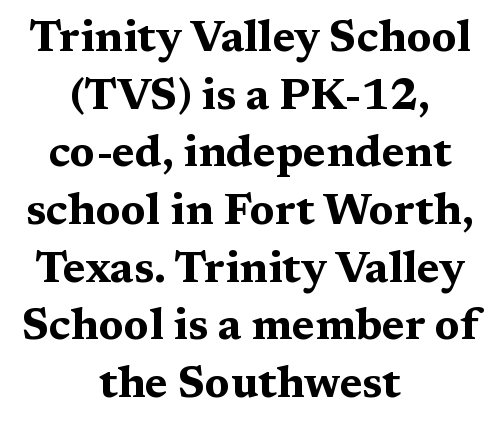
Varying glyph widths throughout — classic text-font behaviour. The characters display serif detailing at their extremities. The zone under the glyphs is completely vacant. The passage shown is emphatically bold.
